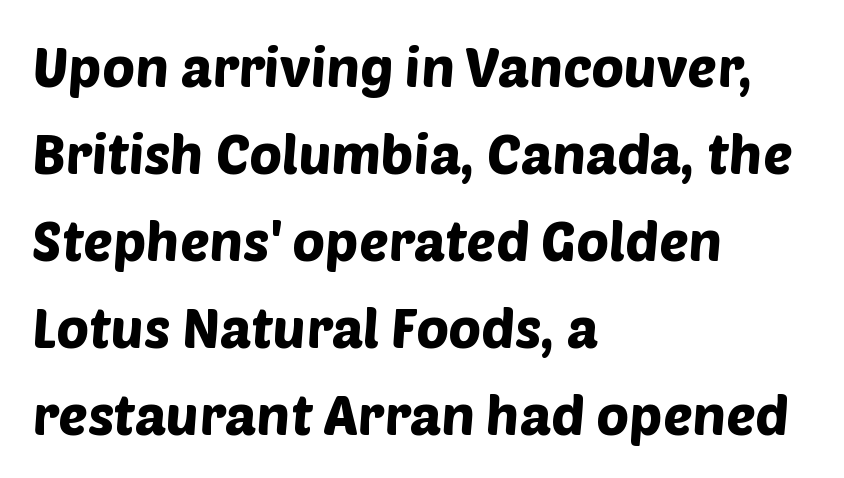
{"serif": "no", "width": "normal", "stroke_contrast": "low", "x_height": "large", "monospaced": "no", "underline": "no", "align": "left", "line_spacing": "normal", "line_spacing_ratio": 1.58, "letter_spacing": "normal", "letter_spacing_em": 0.0, "glyph_px": 55}
